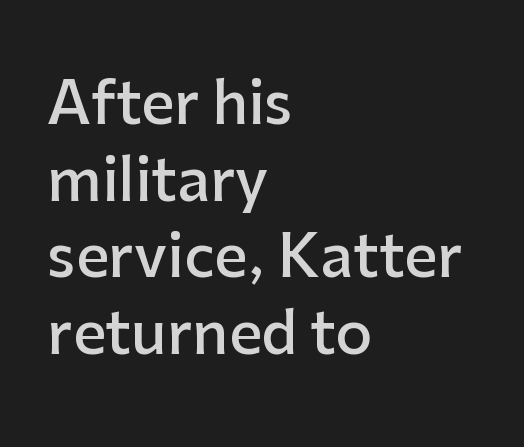
The words here are not underlined. The face used here is proportionally spaced, like ordinary book or web type. Rows of type keep a routine distance in the vertical direction. Type style note: lacks serifs.
